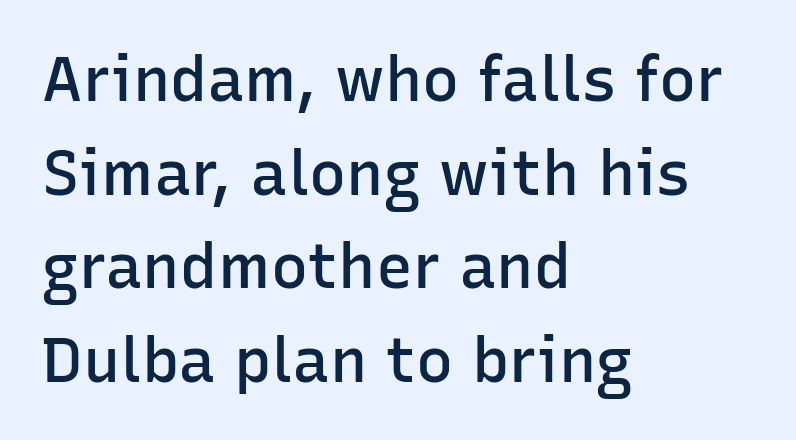
The image shows 62 px semibold sans-serif type, upright; set left-aligned, normal line spacing (1.51x), normal letter spacing, not underlined; low stroke contrast and a medium x-height.
